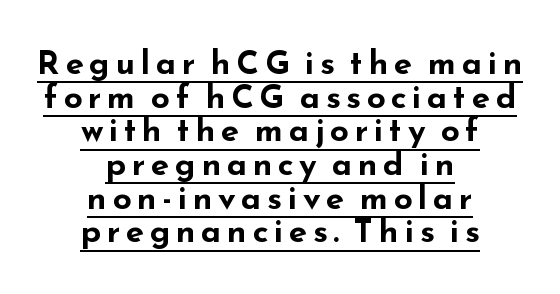
The glyphs are accompanied by a horizontal stroke just below them. Compared with typical paragraphs, the rows here are closer together. This is heavy type, rendered in bold. The typesetter chose a symmetrical, centered arrangement here. Looks like regular typesetting: each glyph gets only the width it needs.
